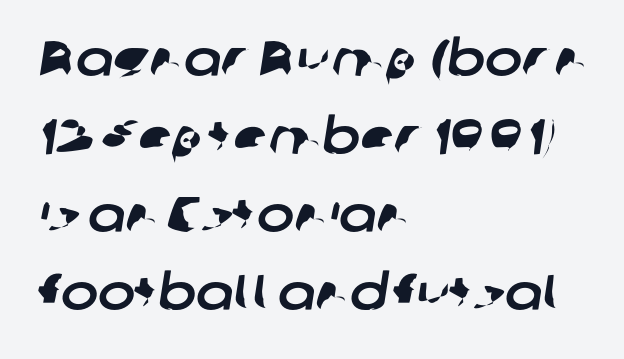
The image shows 50 px sans-serif type; set left-aligned, normal line spacing (1.56x), normal letter spacing, not underlined; low stroke contrast and a medium x-height.
